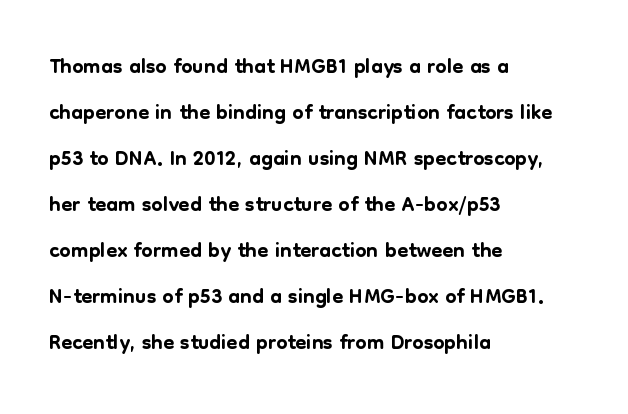
Q: Is the text italic (slanted)? A: No, it is upright.
Q: Is the typeface a serif or a sans-serif typeface? A: Sans-serif.
Q: Is the text underlined? A: No.
Q: How is the paragraph aligned? A: Left-aligned.
Q: Is the spacing between letters normal or unusually wide? A: Normal.
Q: Is the spacing between lines tight, normal or loose? A: Normal.
Q: Width (condensed, normal, or wide)? A: Normal.
Q: Stroke contrast? A: Low.
Q: x-height? A: Medium.
Q: Monospaced? A: No.
